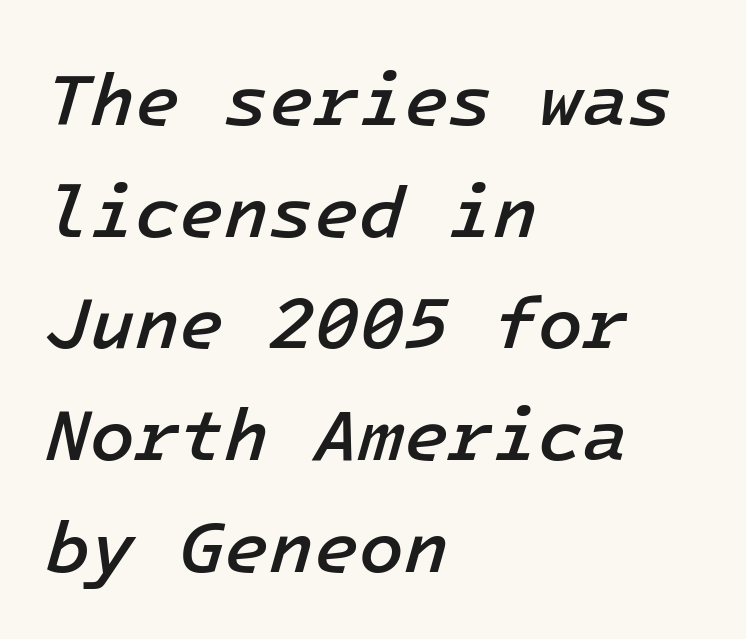
The image shows 73 px semibold type, italic (leaning right); set left-aligned, normal line spacing (1.53x), normal letter spacing, not underlined; low stroke contrast and a medium x-height.
